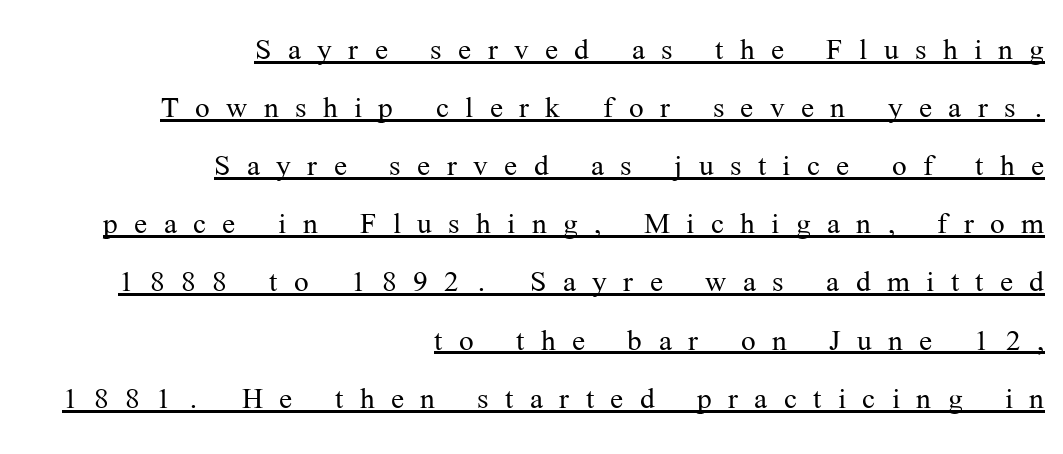
Q: Is the text bold? A: No.
Q: Is the text italic (slanted)? A: No, it is upright.
Q: Is the typeface a serif or a sans-serif typeface? A: Serif.
Q: Is the text underlined? A: Yes.
Q: How is the paragraph aligned? A: Right-aligned.
Q: Is the spacing between letters normal or unusually wide? A: Unusually wide.
Q: Is the spacing between lines tight, normal or loose? A: Normal.
Q: Width (condensed, normal, or wide)? A: Normal.
Q: Stroke contrast? A: Medium.
Q: x-height? A: Medium.
Q: Monospaced? A: No.
